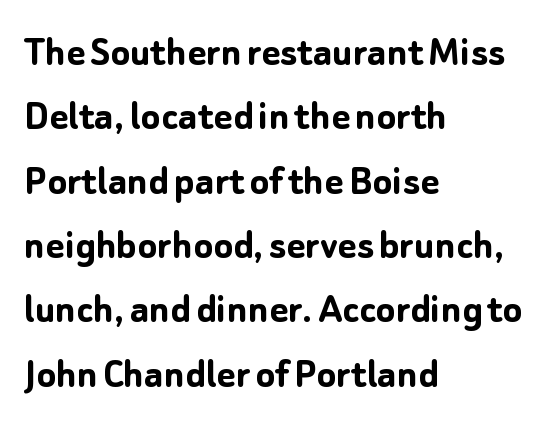
Q: Is the text bold? A: Yes.
Q: Is the text italic (slanted)? A: No, it is upright.
Q: Is the typeface a serif or a sans-serif typeface? A: Sans-serif.
Q: Is the text underlined? A: No.
Q: How is the paragraph aligned? A: Left-aligned.
Q: Is the spacing between letters normal or unusually wide? A: Normal.
Q: Is the spacing between lines tight, normal or loose? A: Normal.
Q: Width (condensed, normal, or wide)? A: Normal.
Q: Stroke contrast? A: Low.
Q: x-height? A: Medium.
Q: Monospaced? A: No.
